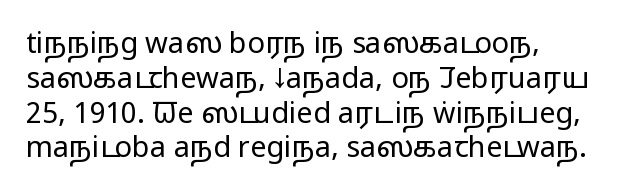
The image shows 29 px regular-weight, wide sans-serif type, upright; set left-aligned, line spacing 1.2x, normal letter spacing, not underlined; low stroke contrast and a medium x-height.
